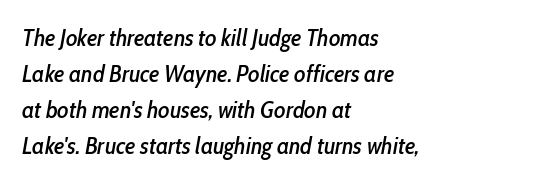
The image shows 24 px text type, italic (leaning right); set left-aligned, normal line spacing (1.5x), normal letter spacing, not underlined.
